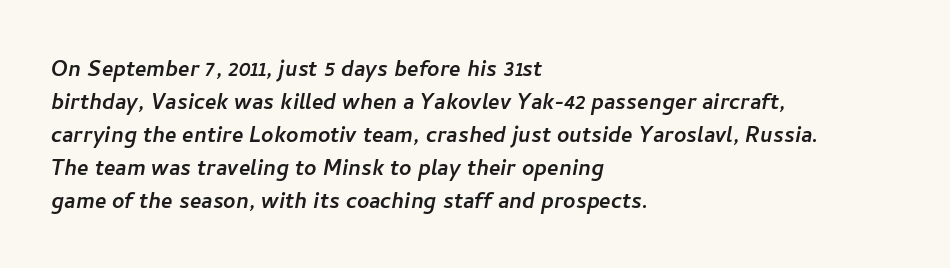
Q: Is the text underlined? A: No.
Q: How is the paragraph aligned? A: Left-aligned.
Q: Is the spacing between letters normal or unusually wide? A: Normal.
